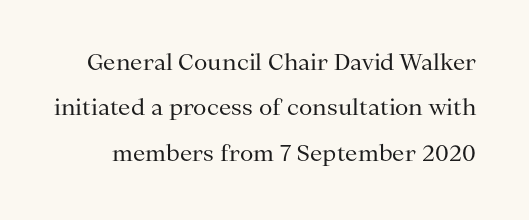
The image shows 22 px text type, upright; set loose line spacing (2.06x), normal letter spacing, not underlined.
